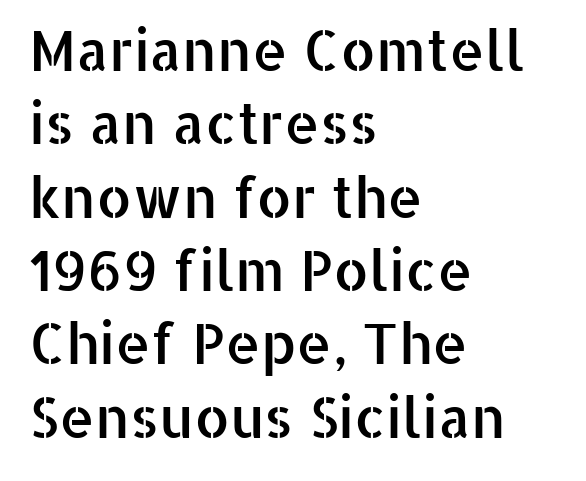
The image shows 56 px sans-serif type, upright; set left-aligned, normal line spacing (1.31x), normal letter spacing, not underlined; low stroke contrast and a medium x-height.
